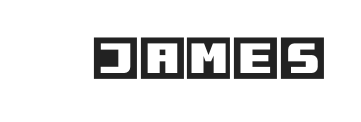
{"italic": "no", "width": "normal", "x_height": "large", "underline": "no", "letter_spacing": "normal", "letter_spacing_em": 0.0, "glyph_px": 48}
